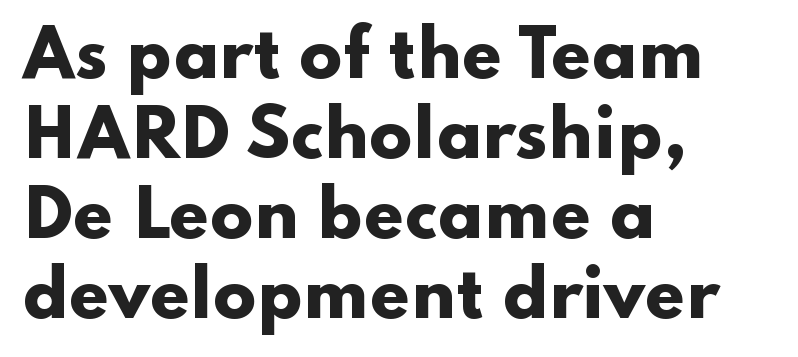
A clean baseline with only descenders dipping below it. You could not count columns in this text — the font is proportionally spaced. Regarding serifs, this sample does without them. The passage shown has conventional tracking throughout. Characters remain perfectly vertical along every line.
